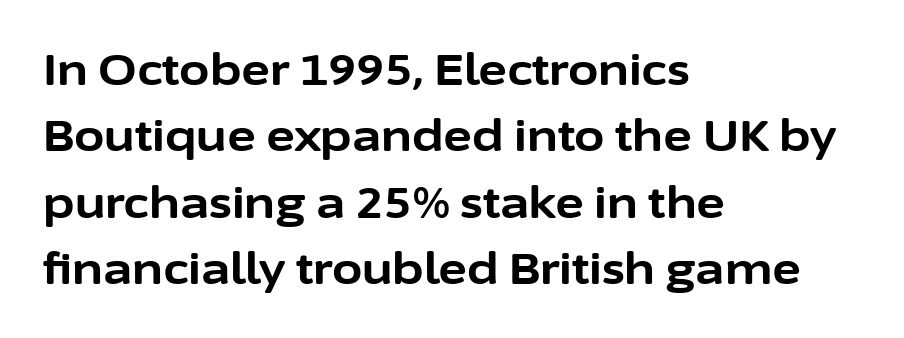
{"serif": "no", "italic": "no", "bold": "yes", "weight": "bold", "width": "normal", "stroke_contrast": "low", "x_height": "medium", "monospaced": "no", "underline": "no", "align": "left", "line_spacing": "normal", "line_spacing_ratio": 1.51, "letter_spacing": "normal", "letter_spacing_em": 0.0, "glyph_px": 44}
